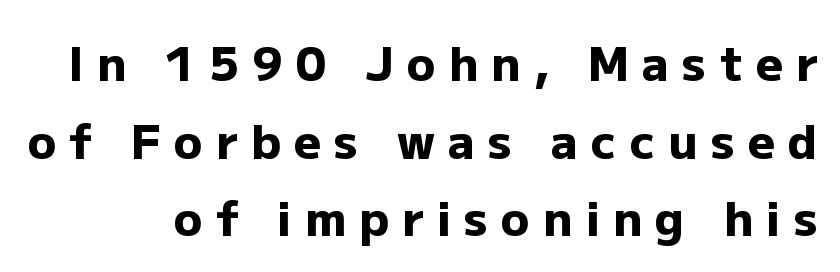
Q: Is the text bold? A: Yes.
Q: Is the text italic (slanted)? A: No, it is upright.
Q: Is the typeface a serif or a sans-serif typeface? A: Sans-serif.
Q: Is the text underlined? A: No.
Q: Is the spacing between letters normal or unusually wide? A: Unusually wide.
Q: Is the spacing between lines tight, normal or loose? A: Normal.
Q: Width (condensed, normal, or wide)? A: Normal.
Q: Stroke contrast? A: Low.
Q: x-height? A: Medium.
Q: Monospaced? A: No.
